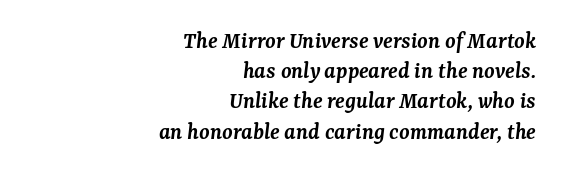
The image shows 24 px text type, italic (leaning right); set right-aligned, normal line spacing (1.26x), normal letter spacing, not underlined.
